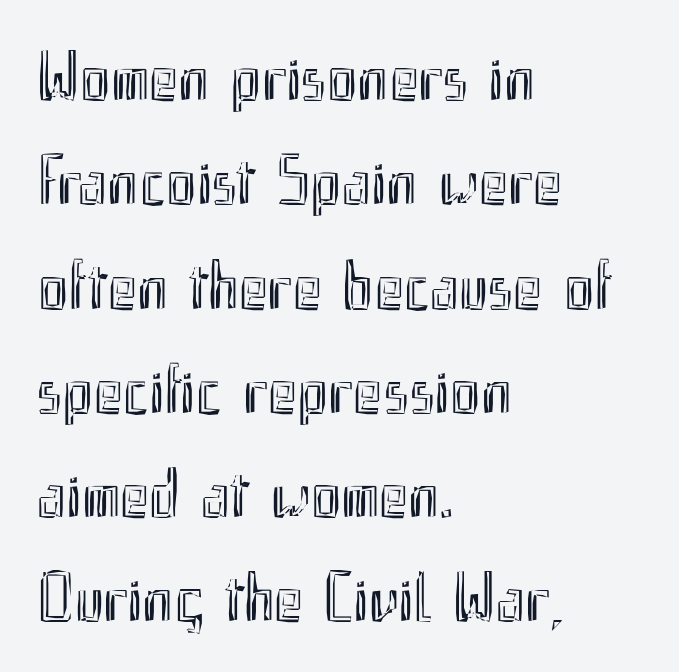
Q: Is the text italic (slanted)? A: No, it is upright.
Q: Is the text underlined? A: No.
Q: How is the paragraph aligned? A: Left-aligned.
Q: Is the spacing between letters normal or unusually wide? A: Normal.
Q: Is the spacing between lines tight, normal or loose? A: Normal.
Q: Width (condensed, normal, or wide)? A: Condensed.
Q: x-height? A: Small.
Q: Monospaced? A: No.
